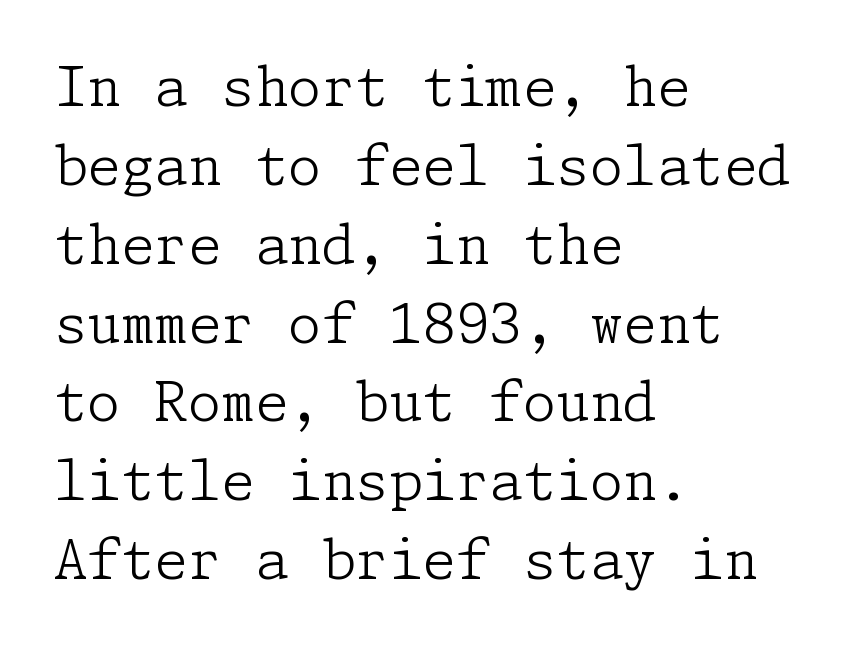
{"serif": "yes", "italic": "no", "bold": "no", "weight": "light", "width": "normal", "stroke_contrast": "low", "x_height": "medium", "underline": "no", "align": "left", "line_spacing": "normal", "line_spacing_ratio": 1.46, "letter_spacing": "normal", "letter_spacing_em": 0.0, "glyph_px": 54}
